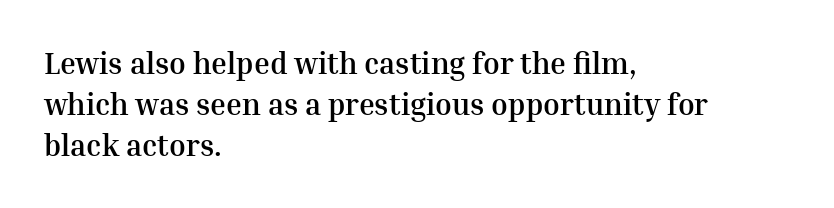
{"serif": "yes", "italic": "no", "bold": "yes", "weight": "semibold", "width": "normal", "stroke_contrast": "medium", "x_height": "medium", "monospaced": "no", "underline": "no", "align": "left", "line_spacing": "normal", "line_spacing_ratio": 1.37, "letter_spacing": "normal", "letter_spacing_em": 0.0, "glyph_px": 30}
